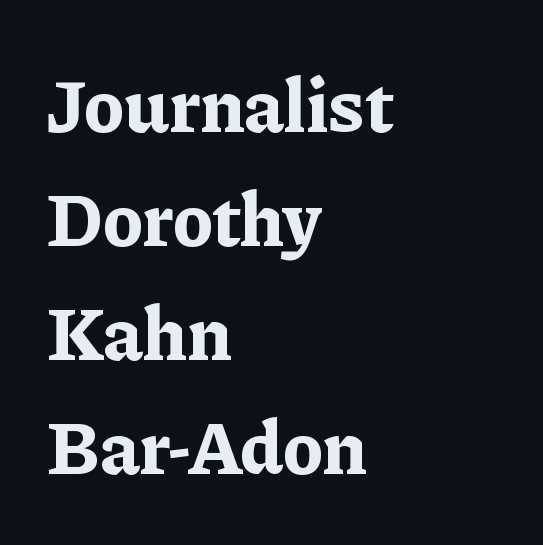
What weight is shown? A full bold with thick strokes. The axis of the letterforms is exactly vertical. A typesetter would call this leading conventional body-copy spacing. Serifs: yes, visible at the terminals of the letterforms. Note the varied advance widths — an 'i' is clearly narrower than an 'm'.
